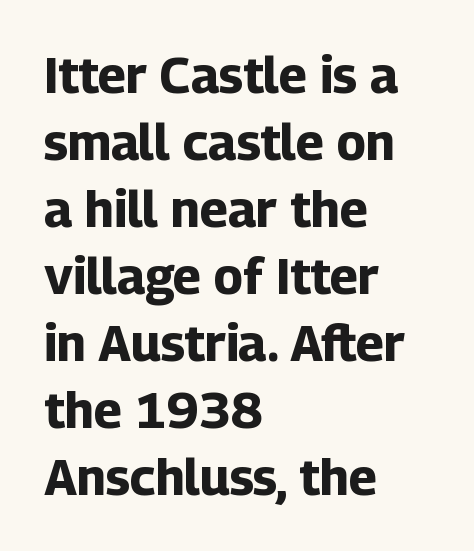
{"serif": "no", "italic": "no", "bold": "yes", "weight": "bold", "width": "normal", "stroke_contrast": "low", "x_height": "medium", "monospaced": "no", "underline": "no", "align": "left", "line_spacing": "normal", "line_spacing_ratio": 1.34, "letter_spacing": "normal", "letter_spacing_em": 0.0, "glyph_px": 50}
